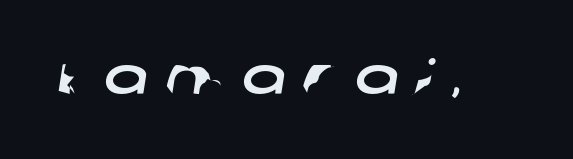
{"serif": "no", "width": "wide", "stroke_contrast": "low", "x_height": "large", "monospaced": "no", "underline": "no", "letter_spacing": "wide", "letter_spacing_em": 0.32, "glyph_px": 52}
